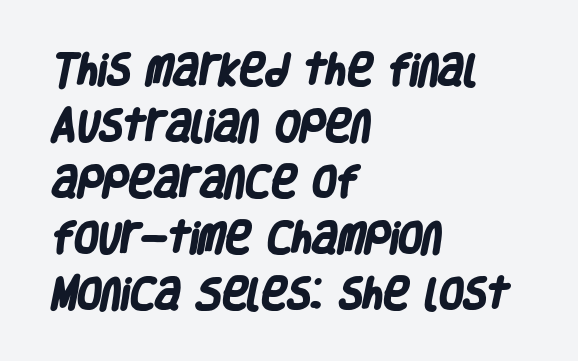
The image shows 35 px heavy, condensed sans-serif type; set left-aligned, normal line spacing (1.6x), normal letter spacing, not underlined; low stroke contrast and a large x-height.
